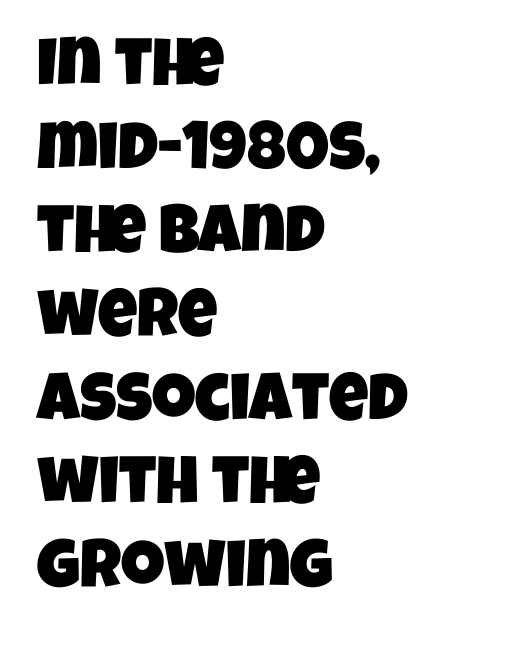
Q: Is the typeface a serif or a sans-serif typeface? A: Sans-serif.
Q: Is the text underlined? A: No.
Q: How is the paragraph aligned? A: Left-aligned.
Q: Is the spacing between letters normal or unusually wide? A: Normal.
Q: Width (condensed, normal, or wide)? A: Condensed.
Q: Stroke contrast? A: Low.
Q: x-height? A: Large.
Q: Monospaced? A: No.
